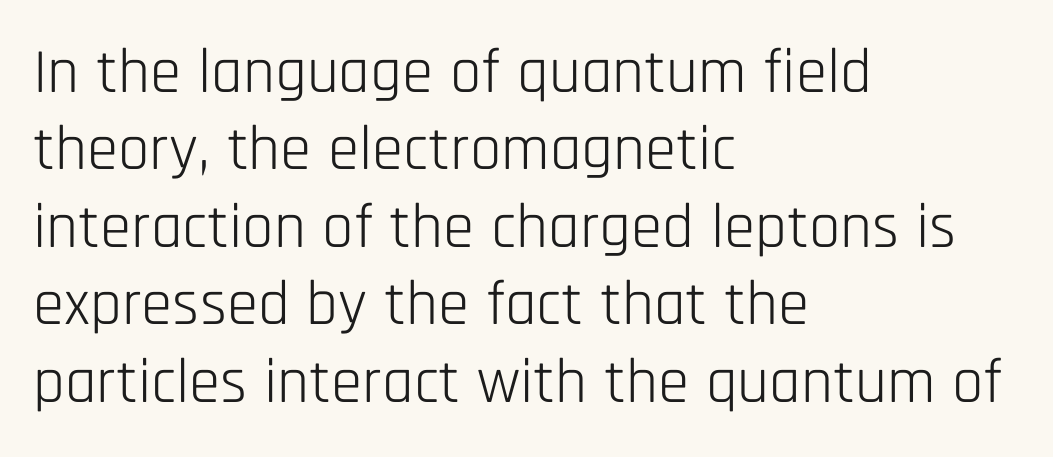
{"serif": "no", "italic": "no", "bold": "no", "weight": "light", "width": "condensed", "stroke_contrast": "low", "x_height": "large", "monospaced": "no", "underline": "no", "align": "left", "line_spacing_ratio": 1.23, "letter_spacing": "normal", "letter_spacing_em": 0.0, "glyph_px": 63}
